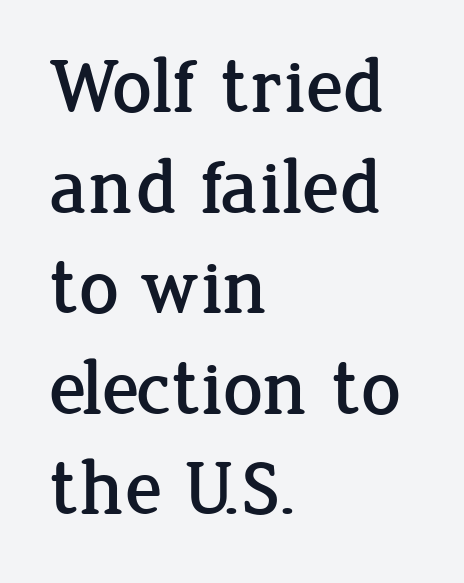
Q: Is the text italic (slanted)? A: No, it is upright.
Q: Is the typeface a serif or a sans-serif typeface? A: Serif.
Q: Is the text underlined? A: No.
Q: How is the paragraph aligned? A: Left-aligned.
Q: Is the spacing between letters normal or unusually wide? A: Normal.
Q: Is the spacing between lines tight, normal or loose? A: Normal.
Q: Width (condensed, normal, or wide)? A: Normal.
Q: Stroke contrast? A: Low.
Q: x-height? A: Medium.
Q: Monospaced? A: No.
